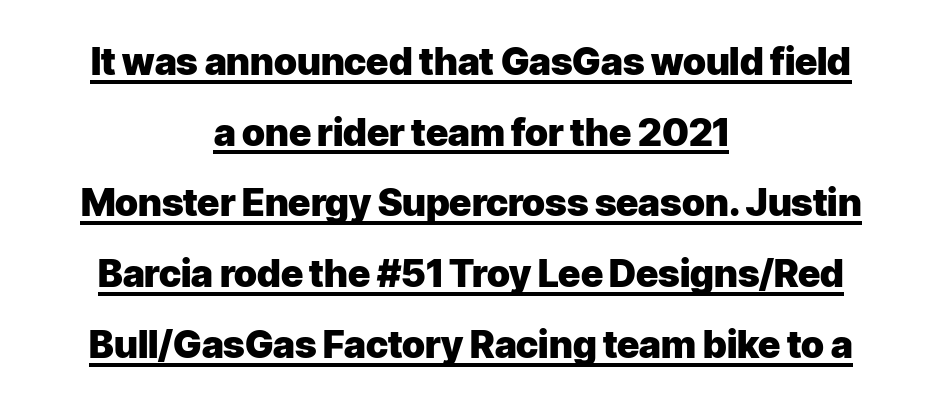
{"serif": "no", "italic": "no", "bold": "yes", "weight": "heavy", "width": "normal", "stroke_contrast": "low", "x_height": "medium", "monospaced": "no", "underline": "yes", "align": "center", "line_spacing_ratio": 1.86, "letter_spacing": "normal", "letter_spacing_em": 0.0, "glyph_px": 38}
